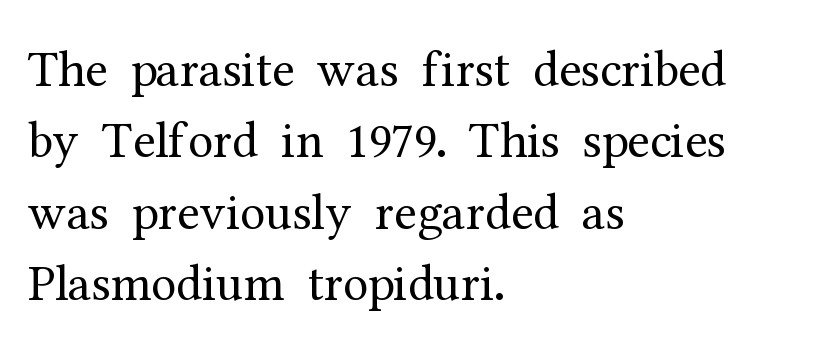
Q: Is the text bold? A: No.
Q: Is the text italic (slanted)? A: No, it is upright.
Q: Is the typeface a serif or a sans-serif typeface? A: Serif.
Q: Is the text underlined? A: No.
Q: How is the paragraph aligned? A: Left-aligned.
Q: Is the spacing between letters normal or unusually wide? A: Normal.
Q: Is the spacing between lines tight, normal or loose? A: Normal.
Q: Width (condensed, normal, or wide)? A: Normal.
Q: Stroke contrast? A: Medium.
Q: x-height? A: Medium.
Q: Monospaced? A: No.
